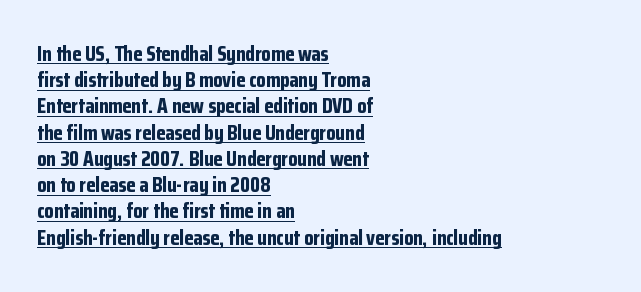
The image shows 21 px bold type, upright; set left-aligned, normal line spacing (1.25x), normal letter spacing, underlined.
